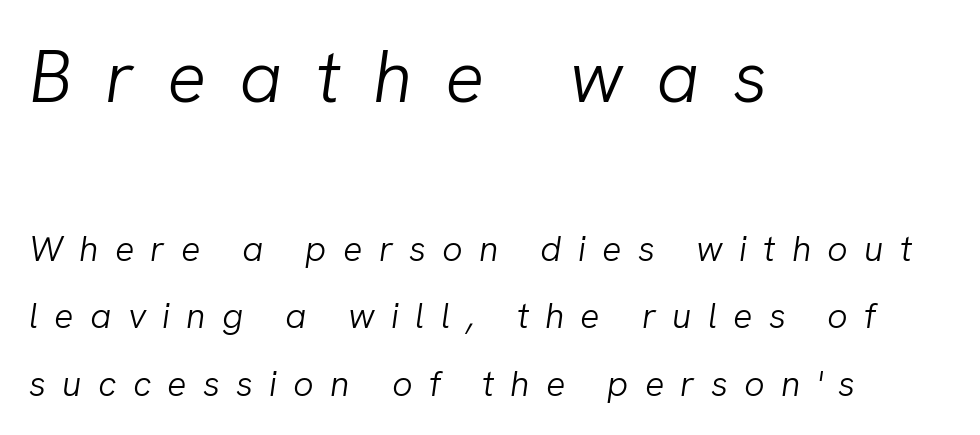
Q: Is the text bold? A: No.
Q: Is the text italic (slanted)? A: Yes, it leans right by about 8 degrees.
Q: Is the text underlined? A: No.
Q: How is the paragraph aligned? A: Left-aligned.
Q: Is the spacing between letters normal or unusually wide? A: Unusually wide.
Q: Which block of text is set in a larger size, the first (top) or the second (bottom)? A: The first (top) one.
Q: Width (condensed, normal, or wide)? A: Normal.
Q: Stroke contrast? A: Low.
Q: x-height? A: Medium.
Q: Monospaced? A: No.
